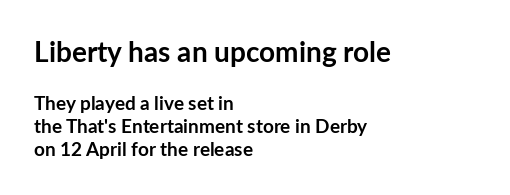
The image shows 28 px semibold sans-serif type, upright; set left-aligned, line spacing 1.22x, normal letter spacing, not underlined; the first (top) block is 1.47x larger; low stroke contrast and a medium x-height.
